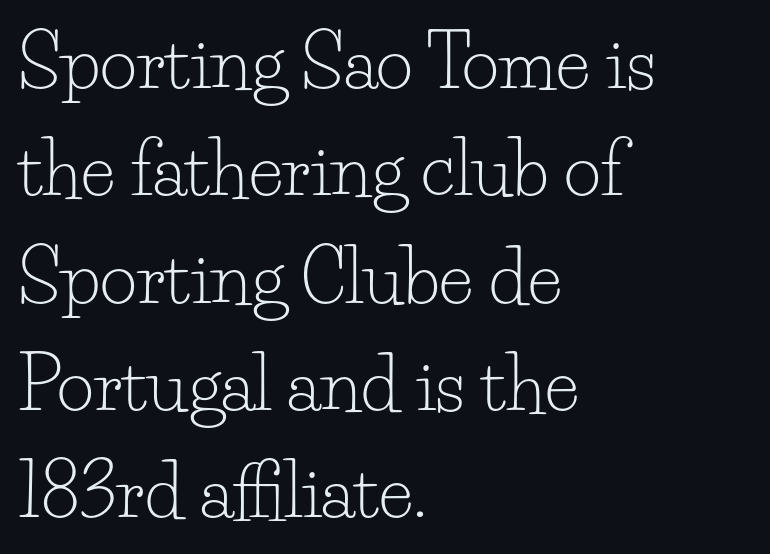
The image shows 72 px light serif type, upright; set left-aligned, normal line spacing (1.49x), normal letter spacing, not underlined; low stroke contrast and a small x-height.
